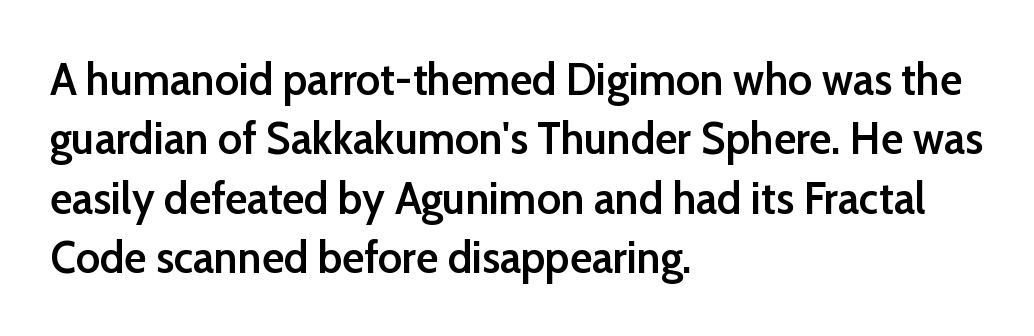
Upright lettering throughout. Glyph-to-glyph distance matches everyday printed text. What kind of face is this? One without serifs — a sans. If you measured baseline to baseline, you'd find a middling distance. Descender tails drop into unmarked territory. These lines are set flush left with a ragged right edge.
